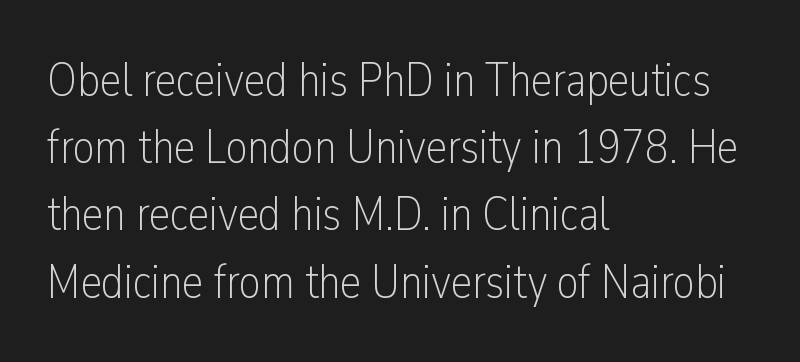
{"serif": "no", "italic": "no", "bold": "no", "weight": "light", "width": "condensed", "stroke_contrast": "low", "x_height": "medium", "monospaced": "no", "underline": "no", "align": "left", "line_spacing": "normal", "line_spacing_ratio": 1.4, "letter_spacing": "normal", "letter_spacing_em": 0.0, "glyph_px": 48}
